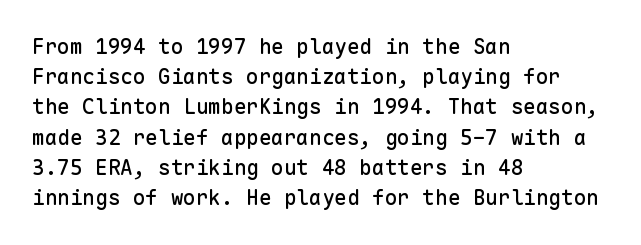
The image shows 21 px text type, upright; set left-aligned, normal line spacing (1.44x), normal letter spacing, not underlined.
